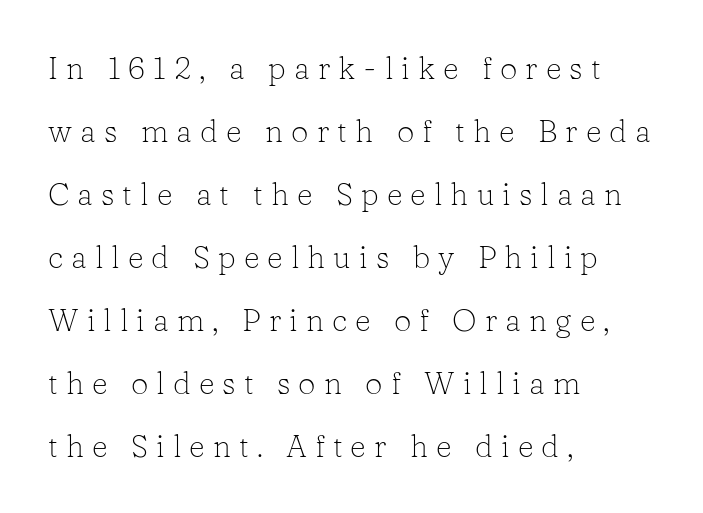
{"serif": "yes", "italic": "no", "bold": "no", "weight": "light", "width": "normal", "stroke_contrast": "low", "x_height": "medium", "monospaced": "no", "underline": "no", "align": "left", "line_spacing": "loose", "line_spacing_ratio": 2.03, "letter_spacing": "wide", "letter_spacing_em": 0.26, "glyph_px": 31}
